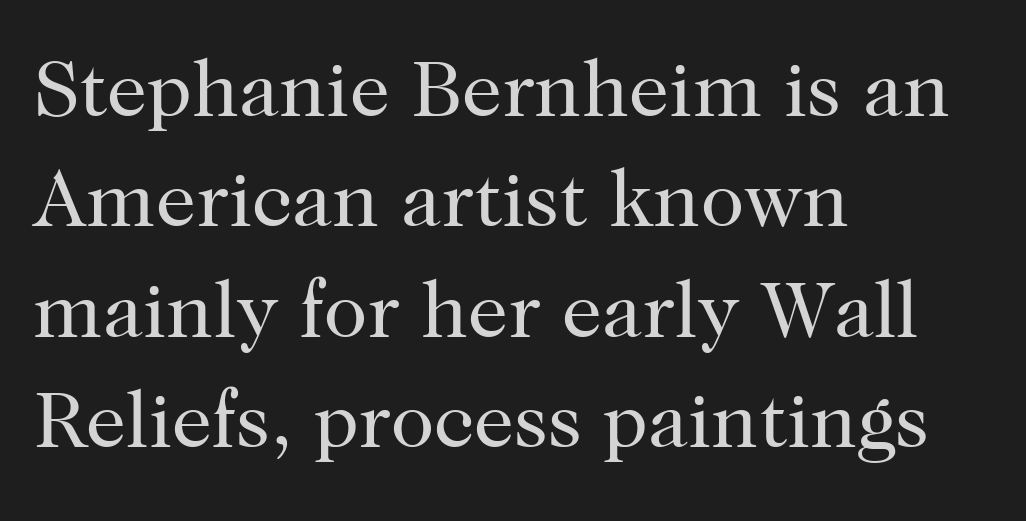
Unmarked baselines from the first word to the last. The ragged edge is on the right, which tells us the setting is flush left. Students, note that the glyphs here touch the page at normal intervals. A typesetter would label this face a serif. Note the varied advance widths — an 'i' is clearly narrower than an 'm'. A normal amount of white space separates one row of letters from the next.
